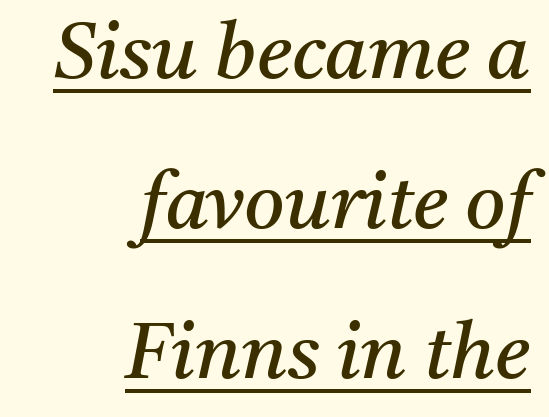
Q: Is the text bold? A: No.
Q: Is the text italic (slanted)? A: Yes, it leans right by about 11 degrees.
Q: Is the typeface a serif or a sans-serif typeface? A: Serif.
Q: Is the text underlined? A: Yes.
Q: How is the paragraph aligned? A: Right-aligned.
Q: Is the spacing between letters normal or unusually wide? A: Normal.
Q: Is the spacing between lines tight, normal or loose? A: Loose.
Q: Width (condensed, normal, or wide)? A: Normal.
Q: Stroke contrast? A: Medium.
Q: x-height? A: Medium.
Q: Monospaced? A: No.
